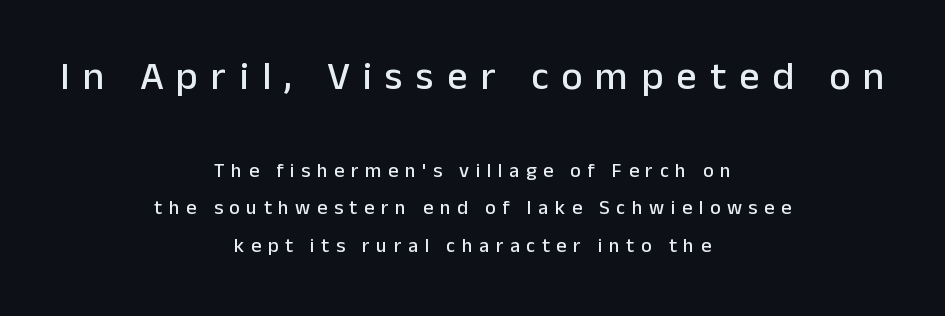
Q: Is the text italic (slanted)? A: No, it is upright.
Q: Is the typeface a serif or a sans-serif typeface? A: Sans-serif.
Q: Is the text underlined? A: No.
Q: How is the paragraph aligned? A: Centered.
Q: Is the spacing between letters normal or unusually wide? A: Unusually wide.
Q: Which block of text is set in a larger size, the first (top) or the second (bottom)? A: The first (top) one.
Q: Width (condensed, normal, or wide)? A: Normal.
Q: Stroke contrast? A: Low.
Q: x-height? A: Medium.
Q: Monospaced? A: No.
